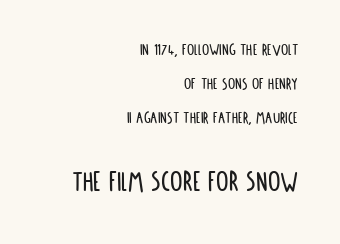
Think of a printed novel: that variable character pitch is what you see here. Letter spacing: default. These lines stand farther apart than default settings would place them. Descender tails drop into unmarked territory.
